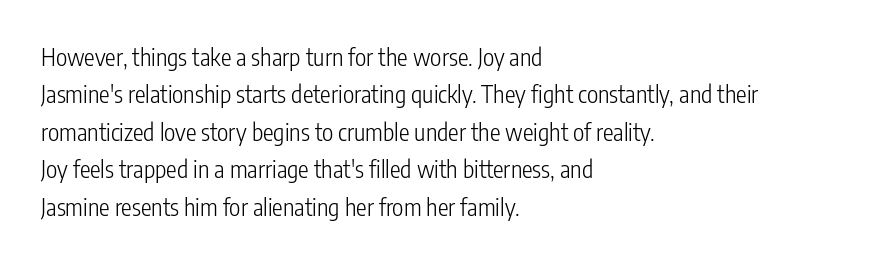
Q: Is the text bold? A: No.
Q: Is the text italic (slanted)? A: No, it is upright.
Q: Is the text underlined? A: No.
Q: How is the paragraph aligned? A: Left-aligned.
Q: Is the spacing between letters normal or unusually wide? A: Normal.
Q: Is the spacing between lines tight, normal or loose? A: Normal.
